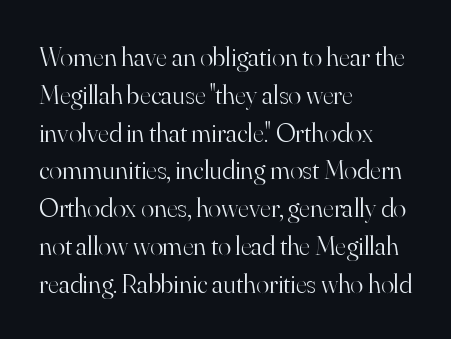
Q: Is the text bold? A: No.
Q: Is the text italic (slanted)? A: No, it is upright.
Q: Is the text underlined? A: No.
Q: How is the paragraph aligned? A: Left-aligned.
Q: Is the spacing between letters normal or unusually wide? A: Normal.
Q: Is the spacing between lines tight, normal or loose? A: Normal.
